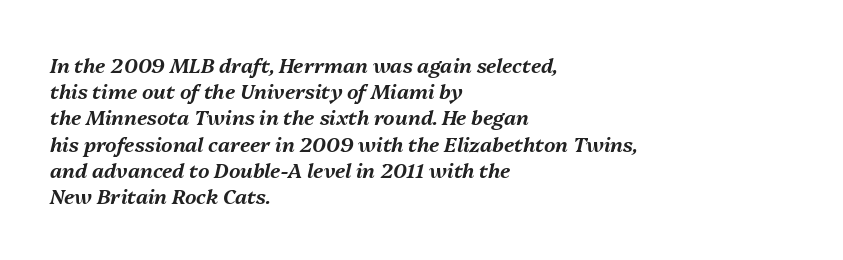
The image shows 20 px text type, italic (leaning right); set left-aligned, normal line spacing (1.31x), normal letter spacing, not underlined.
